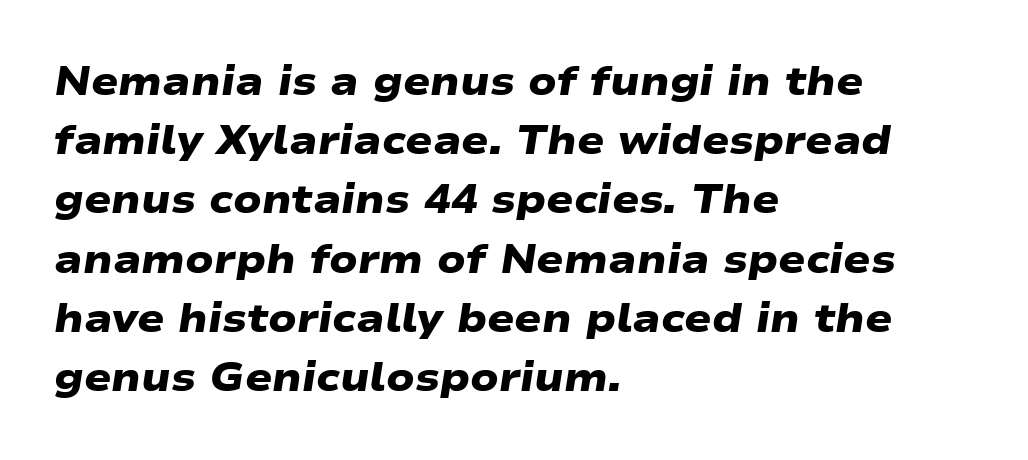
{"serif": "no", "bold": "yes", "weight": "heavy", "width": "wide", "stroke_contrast": "low", "x_height": "medium", "monospaced": "no", "underline": "no", "align": "left", "line_spacing": "normal", "line_spacing_ratio": 1.48, "letter_spacing": "normal", "letter_spacing_em": 0.0, "glyph_px": 40}
